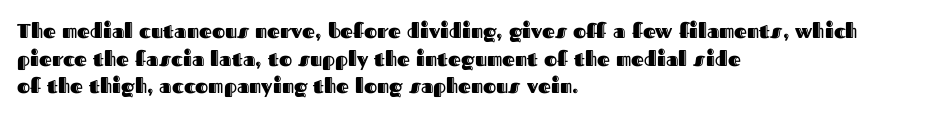
The image shows 20 px text type, upright; set left-aligned, normal line spacing (1.38x), normal letter spacing, not underlined.
